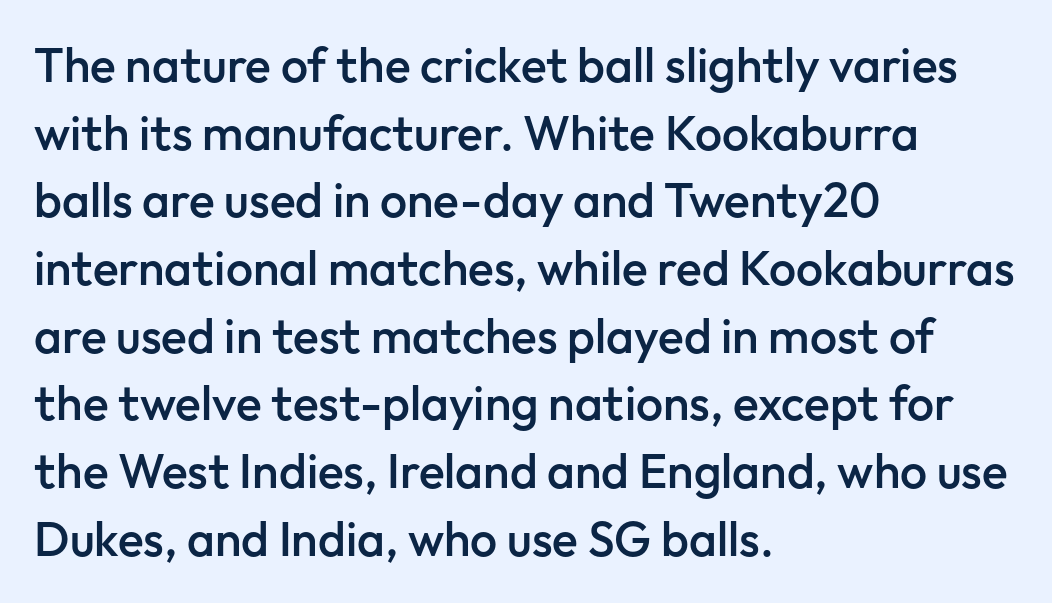
{"serif": "no", "italic": "no", "bold": "semi", "weight": "semibold", "width": "normal", "stroke_contrast": "low", "x_height": "medium", "monospaced": "no", "underline": "no", "align": "left", "line_spacing": "normal", "line_spacing_ratio": 1.41, "letter_spacing": "normal", "letter_spacing_em": 0.0, "glyph_px": 48}
